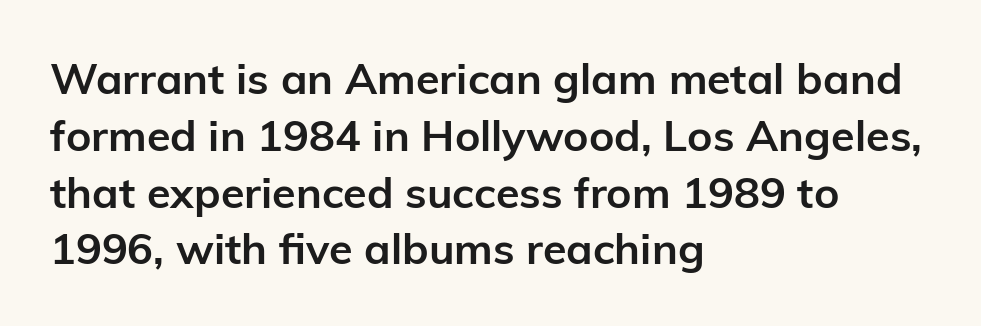
The image shows 43 px semibold sans-serif type, upright; set left-aligned, normal line spacing (1.32x), normal letter spacing, not underlined; low stroke contrast and a medium x-height.
